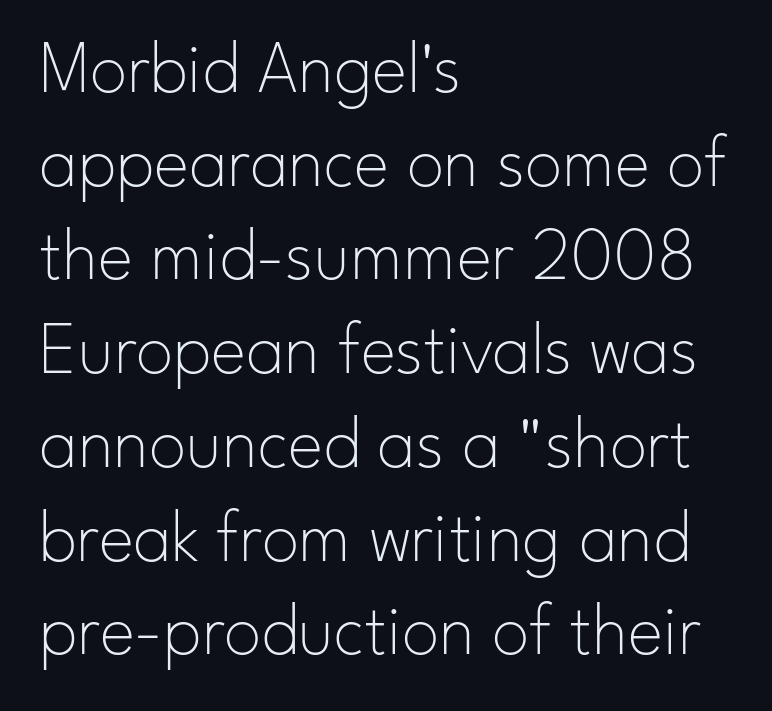
Each row of text sits above clean, open space. Each letter's strokes conclude bluntly, with no projecting serifs. Visually the block forms a straight wall on the left and a jagged coastline on the right. Weight class: somewhere from thin through regular. Does extra space separate the letters? No, they use regular spacing. These lines were composed using upright roman letters.
